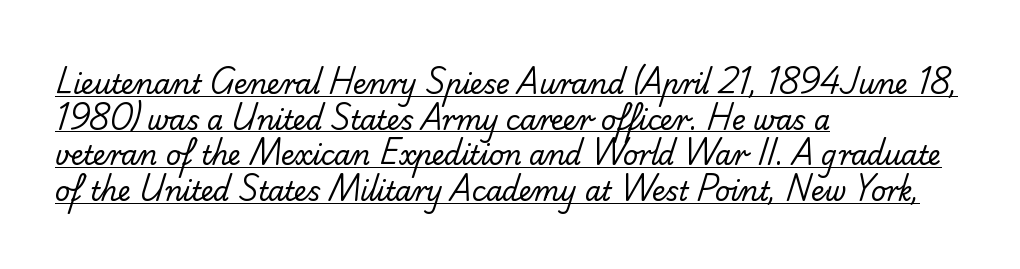
The image shows 26 px text type; set left-aligned, normal line spacing (1.37x), normal letter spacing, underlined.
